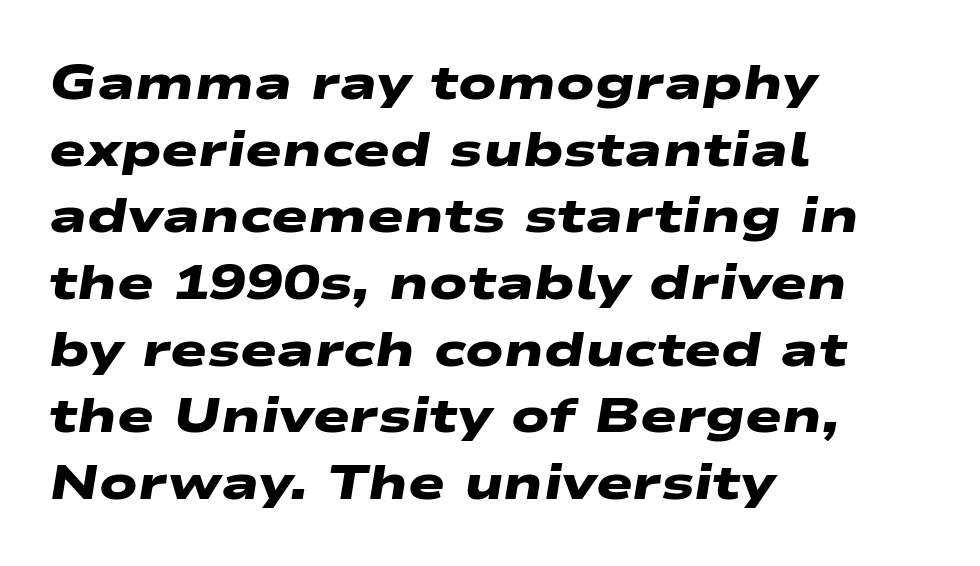
The image shows 49 px heavy, wide sans-serif type; set left-aligned, normal line spacing (1.36x), normal letter spacing, not underlined; low stroke contrast and a medium x-height.
